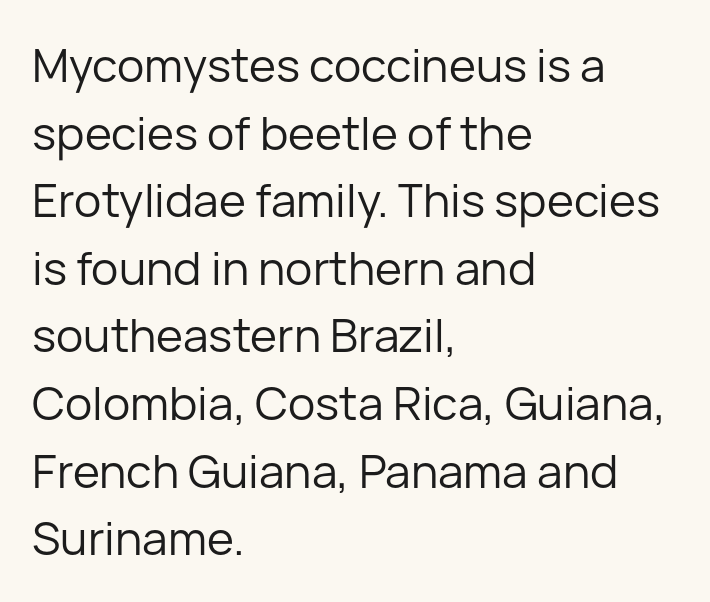
Q: Is the text bold? A: No.
Q: Is the text italic (slanted)? A: No, it is upright.
Q: Is the typeface a serif or a sans-serif typeface? A: Sans-serif.
Q: Is the text underlined? A: No.
Q: How is the paragraph aligned? A: Left-aligned.
Q: Is the spacing between letters normal or unusually wide? A: Normal.
Q: Is the spacing between lines tight, normal or loose? A: Normal.
Q: Width (condensed, normal, or wide)? A: Normal.
Q: Stroke contrast? A: Low.
Q: x-height? A: Medium.
Q: Monospaced? A: No.
